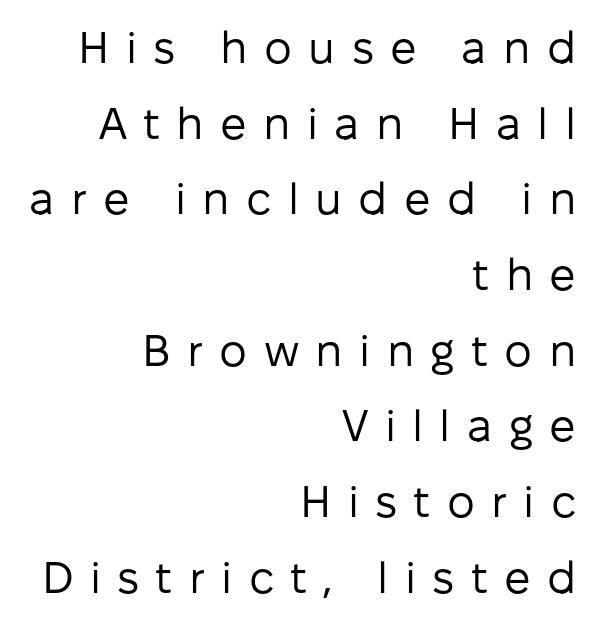
Q: Is the text bold? A: No.
Q: Is the text italic (slanted)? A: No, it is upright.
Q: Is the typeface a serif or a sans-serif typeface? A: Sans-serif.
Q: Is the text underlined? A: No.
Q: How is the paragraph aligned? A: Right-aligned.
Q: Is the spacing between letters normal or unusually wide? A: Unusually wide.
Q: Width (condensed, normal, or wide)? A: Normal.
Q: Stroke contrast? A: Low.
Q: x-height? A: Medium.
Q: Monospaced? A: No.
